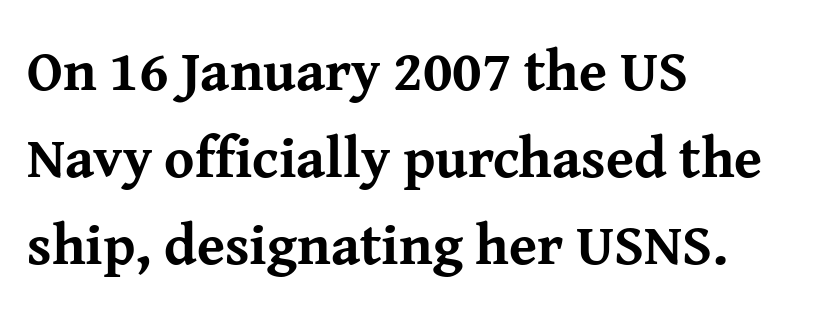
The lines sit at an ordinary, default distance from one another. Rule under the text: the space is simply empty. A student would call this left alignment; a typographer would say flush left, rag right. Designer's note — italics off, roman on.
